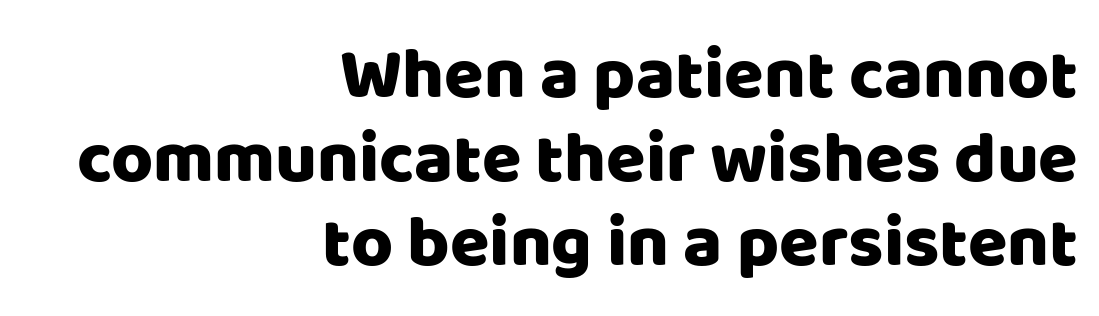
Q: Is the text italic (slanted)? A: No, it is upright.
Q: Is the typeface a serif or a sans-serif typeface? A: Sans-serif.
Q: Is the text underlined? A: No.
Q: How is the paragraph aligned? A: Right-aligned.
Q: Is the spacing between letters normal or unusually wide? A: Normal.
Q: Width (condensed, normal, or wide)? A: Normal.
Q: Stroke contrast? A: Low.
Q: x-height? A: Large.
Q: Monospaced? A: No.
